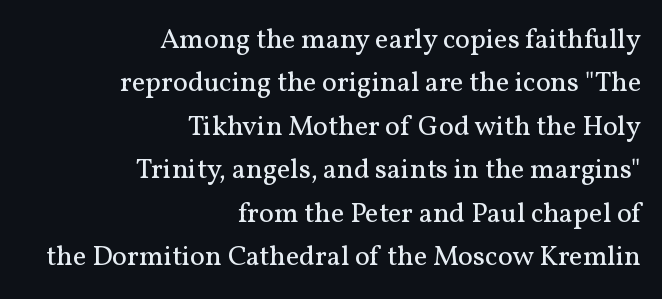
Tracking here is standard; glyphs follow each other at the usual distance. The passage shown is typed in a proportional face where columns would drift. Does the type have serifs? Yes, each stem ends in a small foot. The lines in this sample share a right terminus and differ only in where they begin. Each stroke keeps to a modest, everyday thickness or less. The strip under each line holds only bare page.
